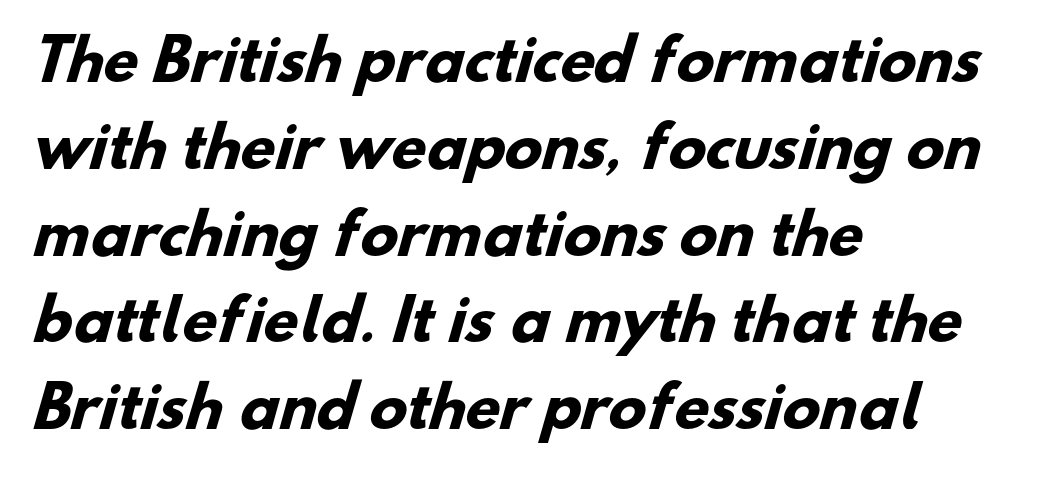
Does the weight exceed regular? Yes, all the way to bold. Anything drawn beneath the words? Only blank space. Observe the ordinary spacing: letters are neighbours, not strangers. The compositor pushed each line to the left boundary. Rows of type keep a routine distance in the vertical direction. Grotesque or geometric, the face here clearly has no serifs.
